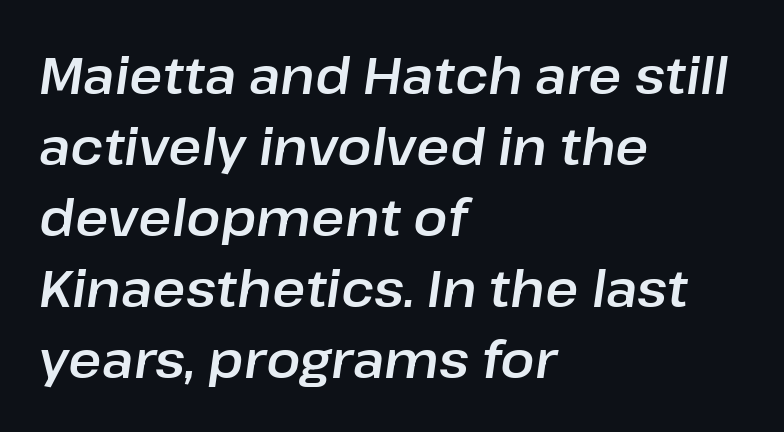
{"italic": "yes", "lean": "right", "slant_degrees": 8, "width": "normal", "stroke_contrast": "low", "x_height": "medium", "monospaced": "no", "underline": "no", "align": "left", "line_spacing": "normal", "line_spacing_ratio": 1.39, "letter_spacing": "normal", "letter_spacing_em": 0.0, "glyph_px": 51}
